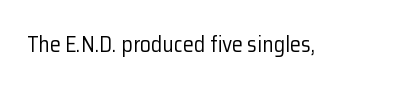
The image shows 22 px text type, upright; set normal letter spacing, not underlined.
